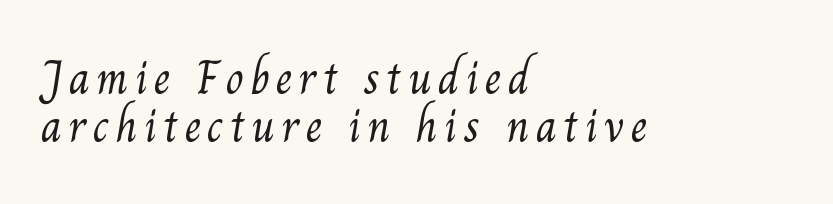
The image shows 47 px light serif type; set left-aligned, tight line spacing (1.02x), not underlined; medium stroke contrast and a small x-height.
